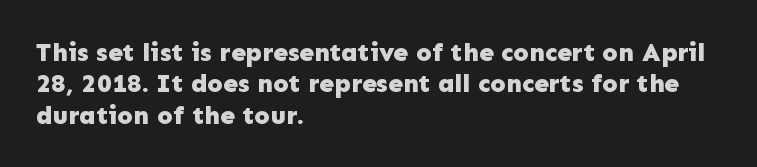
Posture: straight, roman, zero tilt. A student would call this left alignment; a typographer would say flush left, rag right. Rule under the text: the space is simply empty. Between one letter and the next there's only the usual sliver of space. Plenty of ink on the page — the face is bold.
